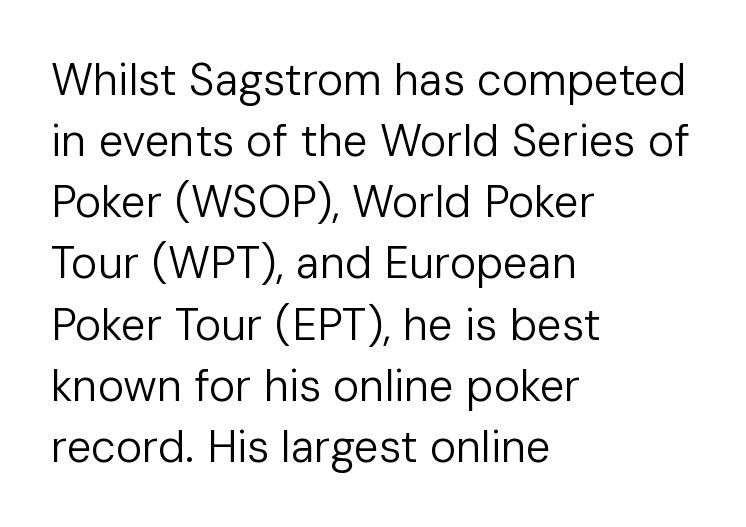
The image shows 44 px regular-weight sans-serif type, upright; set left-aligned, normal line spacing (1.39x), normal letter spacing, not underlined; low stroke contrast and a medium x-height.
